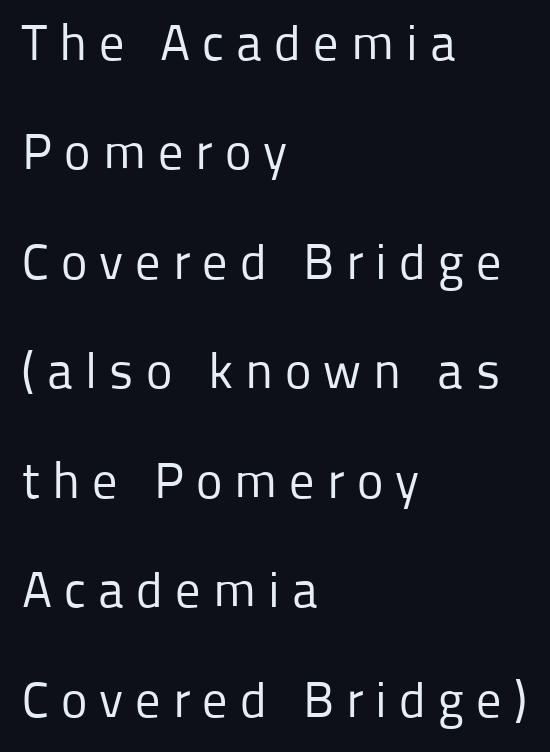
Q: Is the text bold? A: No.
Q: Is the text italic (slanted)? A: No, it is upright.
Q: Is the typeface a serif or a sans-serif typeface? A: Sans-serif.
Q: Is the text underlined? A: No.
Q: How is the paragraph aligned? A: Left-aligned.
Q: Is the spacing between letters normal or unusually wide? A: Unusually wide.
Q: Is the spacing between lines tight, normal or loose? A: Loose.
Q: Width (condensed, normal, or wide)? A: Normal.
Q: Stroke contrast? A: Low.
Q: x-height? A: Medium.
Q: Monospaced? A: No.
